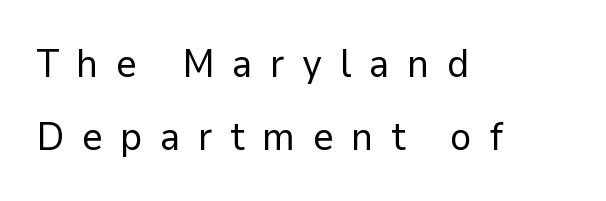
{"serif": "no", "italic": "no", "bold": "no", "weight": "regular", "width": "normal", "stroke_contrast": "low", "x_height": "medium", "monospaced": "no", "underline": "no", "align": "left", "line_spacing_ratio": 1.82, "letter_spacing": "wide", "letter_spacing_em": 0.44, "glyph_px": 40}
